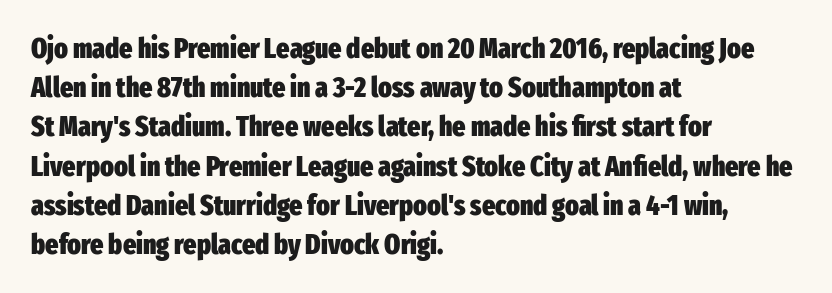
Q: Is the text bold? A: Yes.
Q: Is the text italic (slanted)? A: No, it is upright.
Q: Is the typeface a serif or a sans-serif typeface? A: Sans-serif.
Q: Is the text underlined? A: No.
Q: How is the paragraph aligned? A: Left-aligned.
Q: Is the spacing between letters normal or unusually wide? A: Normal.
Q: Is the spacing between lines tight, normal or loose? A: Normal.
Q: Width (condensed, normal, or wide)? A: Condensed.
Q: Stroke contrast? A: Low.
Q: x-height? A: Medium.
Q: Monospaced? A: No.
